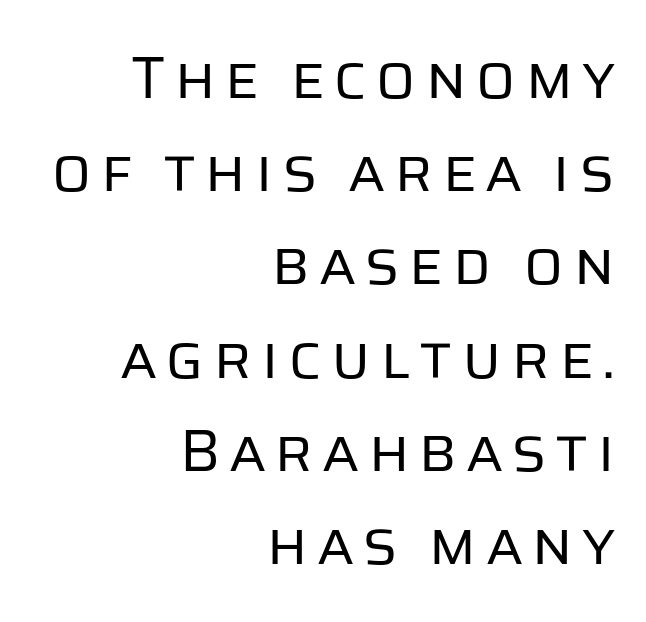
The image shows 59 px regular-weight sans-serif type, upright; set right-aligned, normal line spacing (1.58x), not underlined; low stroke contrast and a large x-height.
